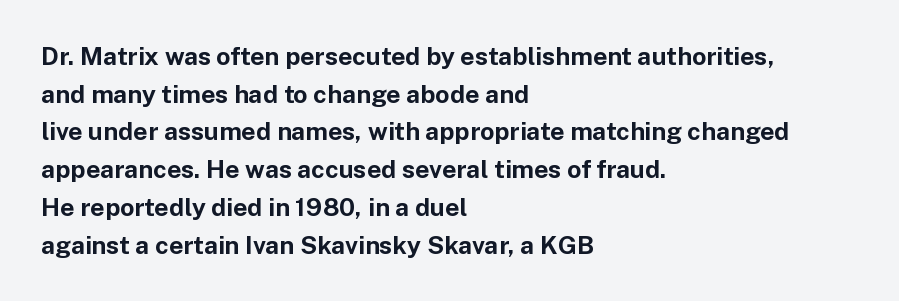
Students, note that the glyphs here touch the page at normal intervals. The vertical gap from one line to the next is medium. The lettering stays uniformly vertical, giving the passage a roman look. The lines are quadded left. Heft: maximum for text — a bold. Type without underlining.
